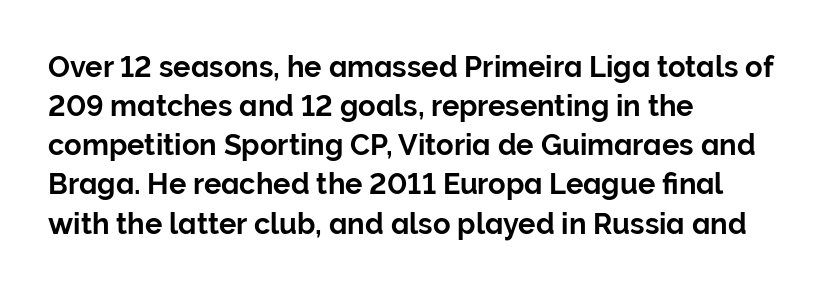
Q: Is the text italic (slanted)? A: No, it is upright.
Q: Is the typeface a serif or a sans-serif typeface? A: Sans-serif.
Q: Is the text underlined? A: No.
Q: How is the paragraph aligned? A: Left-aligned.
Q: Is the spacing between letters normal or unusually wide? A: Normal.
Q: Is the spacing between lines tight, normal or loose? A: Normal.
Q: Width (condensed, normal, or wide)? A: Normal.
Q: Stroke contrast? A: Low.
Q: x-height? A: Medium.
Q: Monospaced? A: No.
